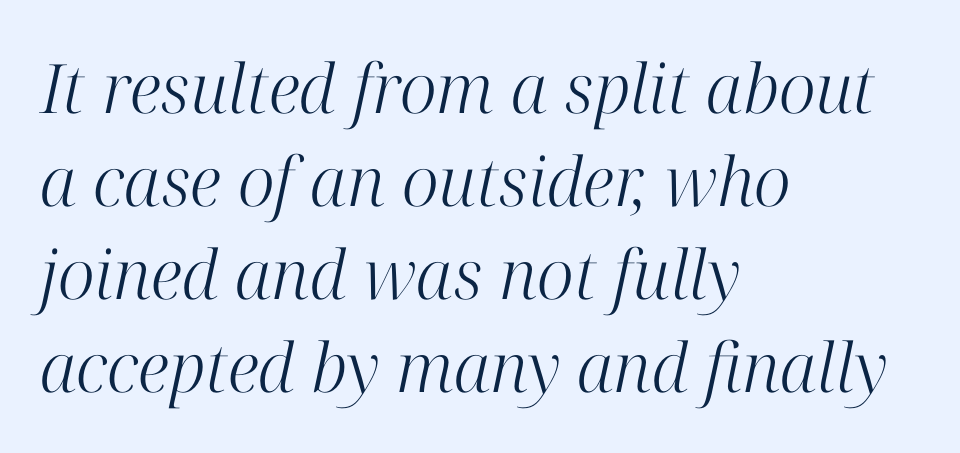
The image shows 68 px light serif type, italic (leaning right); set left-aligned, normal line spacing (1.37x), normal letter spacing, not underlined; high stroke contrast and a medium x-height.
